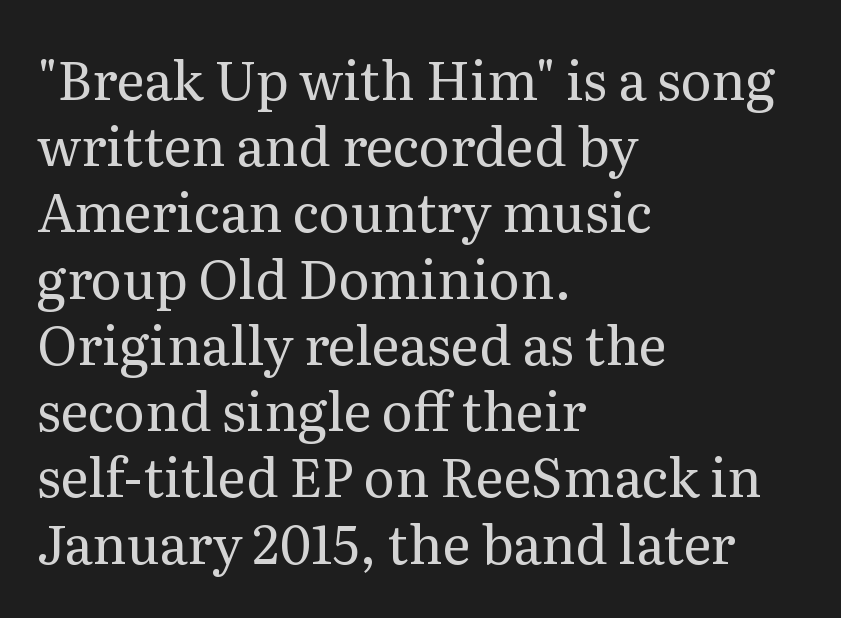
Summary of weight: not heavy and not bold. Inter-character spacing is left at the font's built-in metrics. Serif or sans? Serif — the stroke terminals have little feet. Horizontally, the lines are justified to the leading edge only.
